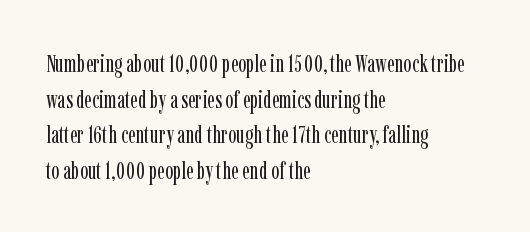
No italicization has been applied; the sample stays upright. Each line starts at the same left margin while the right side varies. Weight: regular or lighter. Compared with typical paragraphs, the rows here are spaced about the same. No extra tracking has been applied to these lines. Any mark beneath the type? The region is blank.
